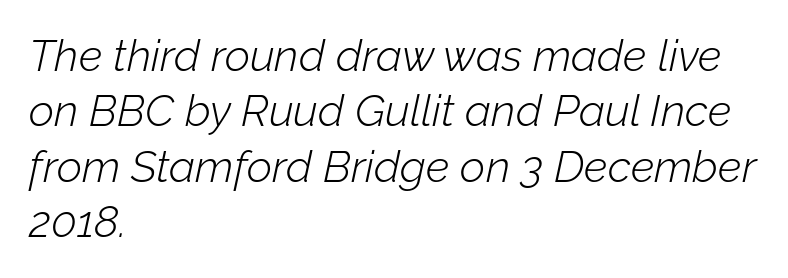
Italic: yes, the glyphs are oblique. Standard letterfit; no display-style spreading of the glyphs. Is this a fixed-width face? No — the glyphs have proportional, varying widths. The strokes carry an ordinary text weight at most.
